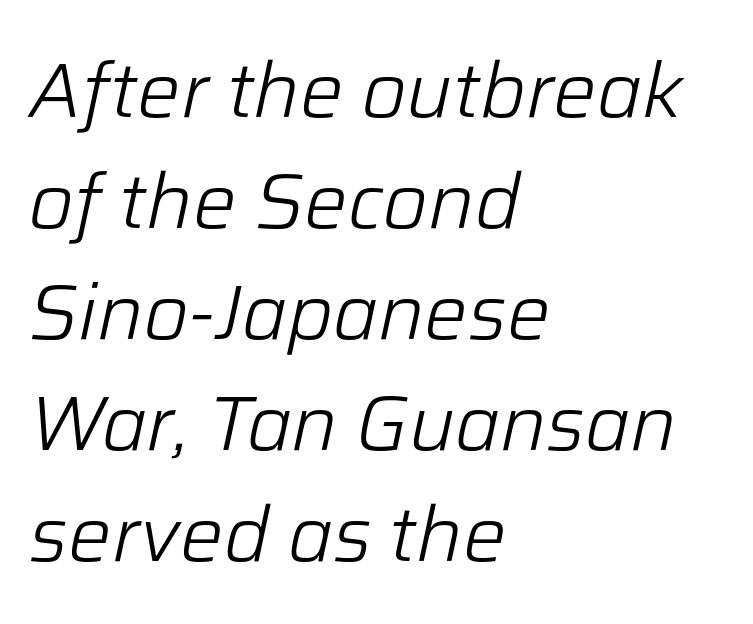
Q: Is the text bold? A: No.
Q: Is the text italic (slanted)? A: Yes, it leans right by about 12 degrees.
Q: Is the text underlined? A: No.
Q: How is the paragraph aligned? A: Left-aligned.
Q: Is the spacing between letters normal or unusually wide? A: Normal.
Q: Is the spacing between lines tight, normal or loose? A: Normal.
Q: Width (condensed, normal, or wide)? A: Normal.
Q: Stroke contrast? A: Low.
Q: x-height? A: Medium.
Q: Monospaced? A: No.
